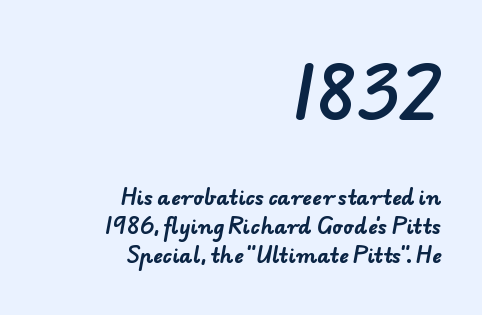
The image shows 61 px bold sans-serif type; set right-aligned, normal line spacing (1.46x), normal letter spacing, not underlined; the first (top) block is 3.05x larger; low stroke contrast and a small x-height.
